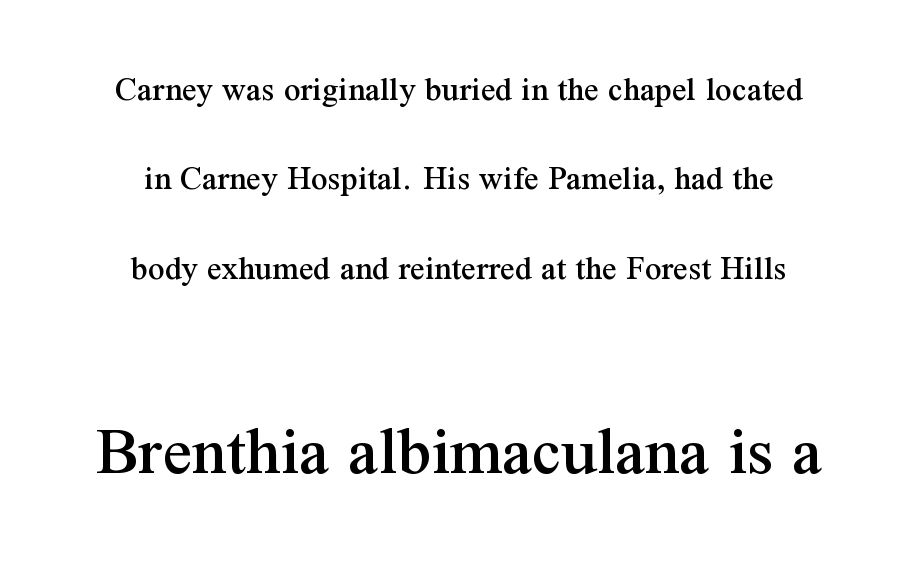
If you measured baseline to baseline, you'd find a long distance. Posture: upright roman. This sample has the flowing, uneven cadence of proportional lettering. Short note: letters normally spaced.
